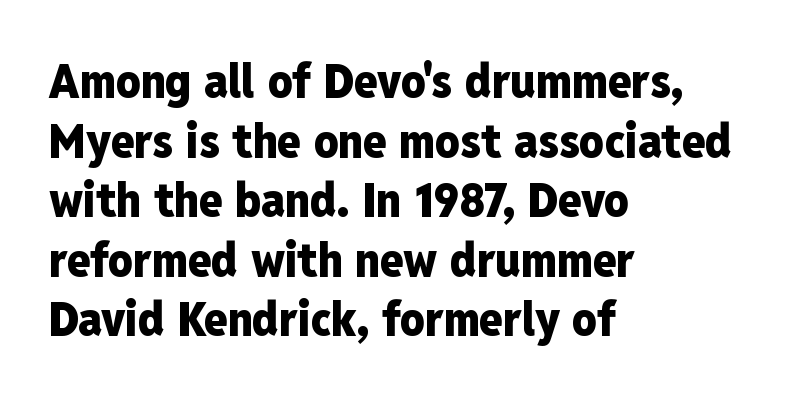
The image shows 48 px heavy, condensed sans-serif type, upright; set left-aligned, line spacing 1.24x, normal letter spacing, not underlined; low stroke contrast and a medium x-height.
